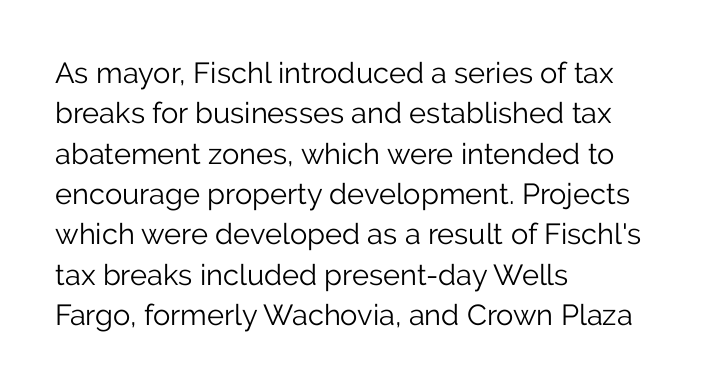
Q: Is the text bold? A: No.
Q: Is the text italic (slanted)? A: No, it is upright.
Q: Is the typeface a serif or a sans-serif typeface? A: Sans-serif.
Q: Is the text underlined? A: No.
Q: How is the paragraph aligned? A: Left-aligned.
Q: Is the spacing between letters normal or unusually wide? A: Normal.
Q: Is the spacing between lines tight, normal or loose? A: Normal.
Q: Width (condensed, normal, or wide)? A: Normal.
Q: Stroke contrast? A: Low.
Q: x-height? A: Medium.
Q: Monospaced? A: No.
